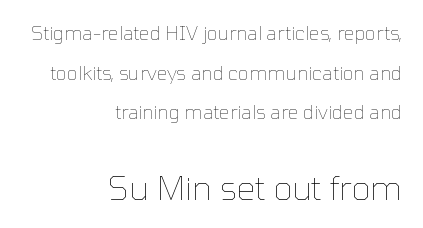
Q: Is the text bold? A: No.
Q: Is the text italic (slanted)? A: No, it is upright.
Q: Is the text underlined? A: No.
Q: How is the paragraph aligned? A: Right-aligned.
Q: Is the spacing between letters normal or unusually wide? A: Normal.
Q: Is the spacing between lines tight, normal or loose? A: Loose.
Q: Which block of text is set in a larger size, the first (top) or the second (bottom)? A: The second (bottom) one.
Q: Width (condensed, normal, or wide)? A: Normal.
Q: Stroke contrast? A: Low.
Q: x-height? A: Medium.
Q: Monospaced? A: No.
